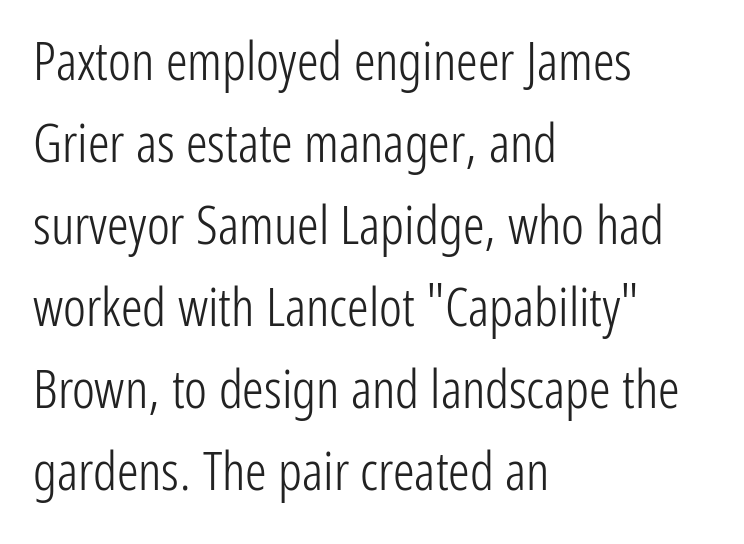
The image shows 54 px light, condensed sans-serif type, upright; set left-aligned, normal line spacing (1.52x), normal letter spacing, not underlined; low stroke contrast and a medium x-height.
